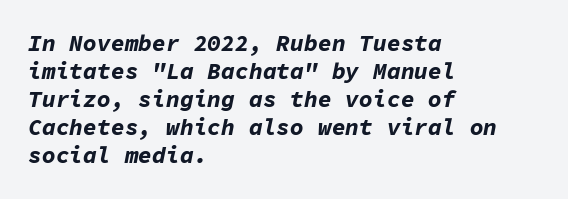
Q: Is the text bold? A: Yes.
Q: Is the text italic (slanted)? A: Yes, it leans right by about 11 degrees.
Q: Is the text underlined? A: No.
Q: How is the paragraph aligned? A: Left-aligned.
Q: Is the spacing between letters normal or unusually wide? A: Normal.
